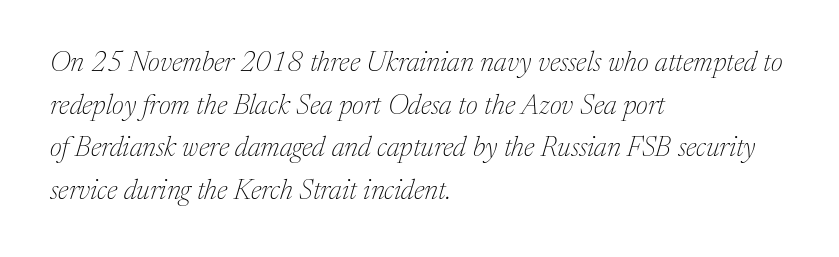
Q: Is the text bold? A: No.
Q: Is the text italic (slanted)? A: Yes, it leans right by about 17 degrees.
Q: Is the typeface a serif or a sans-serif typeface? A: Serif.
Q: Is the text underlined? A: No.
Q: How is the paragraph aligned? A: Left-aligned.
Q: Is the spacing between letters normal or unusually wide? A: Normal.
Q: Is the spacing between lines tight, normal or loose? A: Normal.
Q: Width (condensed, normal, or wide)? A: Normal.
Q: Stroke contrast? A: Medium.
Q: x-height? A: Medium.
Q: Monospaced? A: No.
